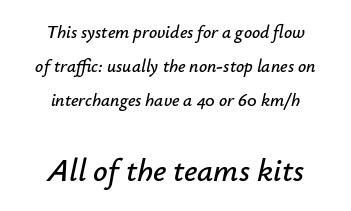
The image shows 32 px text type, italic (leaning right); set centered, loose line spacing (1.9x), normal letter spacing, not underlined; the second (bottom) block is 1.78x larger; low stroke contrast and a small x-height.
